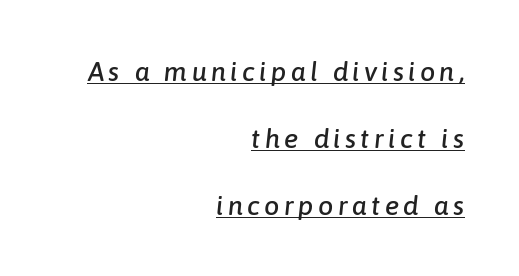
{"italic": "yes", "lean": "right", "slant_degrees": 6, "underline": "yes", "align": "right", "line_spacing": "loose", "line_spacing_ratio": 2.48, "glyph_px": 27}
